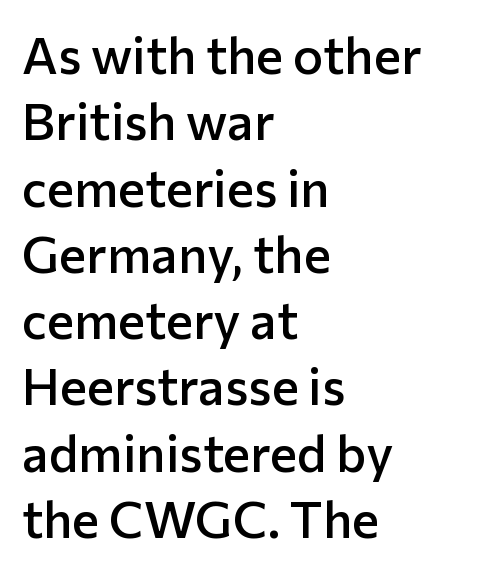
Lines of text with bare space underneath. Characters remain perfectly vertical along every line. Visually the block forms a straight wall on the left and a jagged coastline on the right. In terms of letterform style, serifs are entirely absent.
